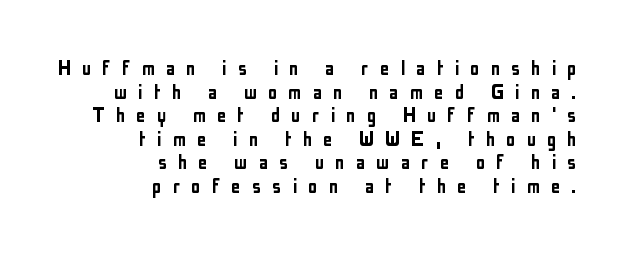
Reading down the column, the eye jumps only a short way to each next line. Posture: straight, roman, zero tilt. Typeset ragged left — the right edge is the straight one. Underlining? Definitely not there. Tracking here is generous; glyphs stand well apart from one another.
